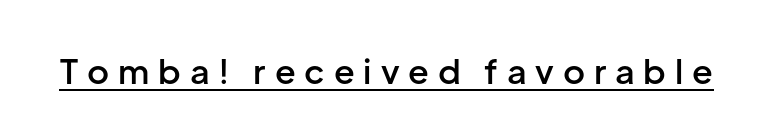
The image shows 34 px semibold sans-serif type, upright; set unusually wide letter spacing (+0.26 em), underlined; low stroke contrast and a medium x-height.
